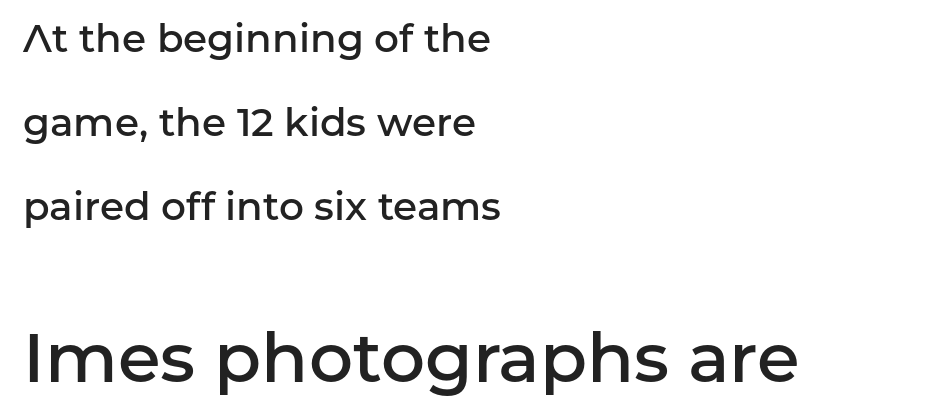
Whoever set this made the second block the dominant, larger element. The passage shown is typeset with a sans-serif family. Descender tails drop into unmarked territory. Horizontal alignment here is leftward, the default for most running prose. Rendered with straight, roman letterforms.
